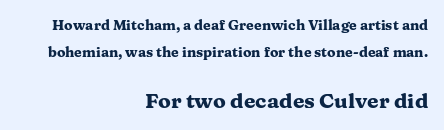
Q: Is the text bold? A: Yes.
Q: Is the text italic (slanted)? A: No, it is upright.
Q: Is the text underlined? A: No.
Q: How is the paragraph aligned? A: Right-aligned.
Q: Is the spacing between letters normal or unusually wide? A: Normal.
Q: Is the spacing between lines tight, normal or loose? A: Loose.
Q: Which block of text is set in a larger size, the first (top) or the second (bottom)? A: The second (bottom) one.
